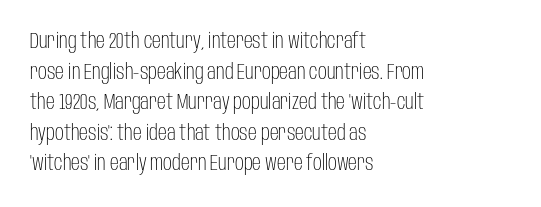
Q: Is the text bold? A: No.
Q: Is the text italic (slanted)? A: No, it is upright.
Q: Is the text underlined? A: No.
Q: How is the paragraph aligned? A: Left-aligned.
Q: Is the spacing between letters normal or unusually wide? A: Normal.
Q: Is the spacing between lines tight, normal or loose? A: Normal.
